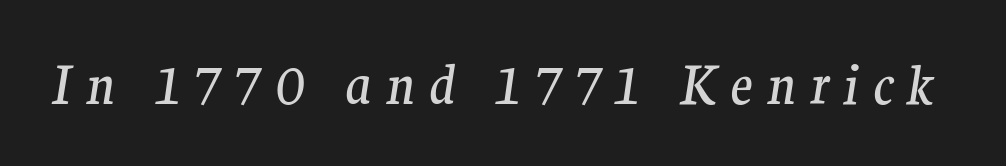
{"serif": "yes", "italic": "yes", "lean": "right", "slant_degrees": 9, "bold": "no", "weight": "regular", "width": "normal", "stroke_contrast": "medium", "x_height": "medium", "monospaced": "no", "underline": "no", "letter_spacing": "wide", "letter_spacing_em": 0.26, "glyph_px": 53}
